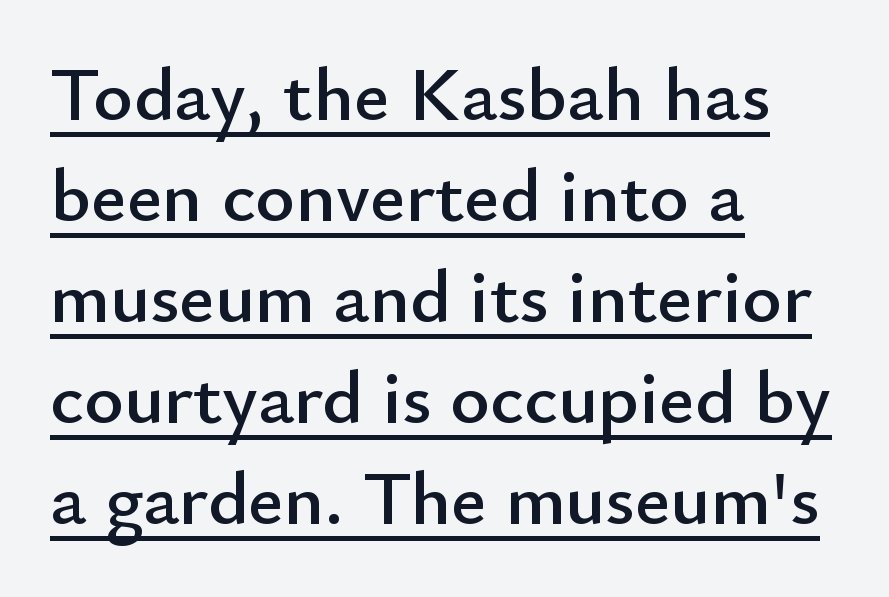
Glyph-to-glyph distance matches everyday printed text. The rendering uses natural spacing where letterforms have individual widths. These lines stack with their left ends in a neat column. Descenders here cross a horizontal rule under the line. In terms of letterform style, serifs are entirely absent.
